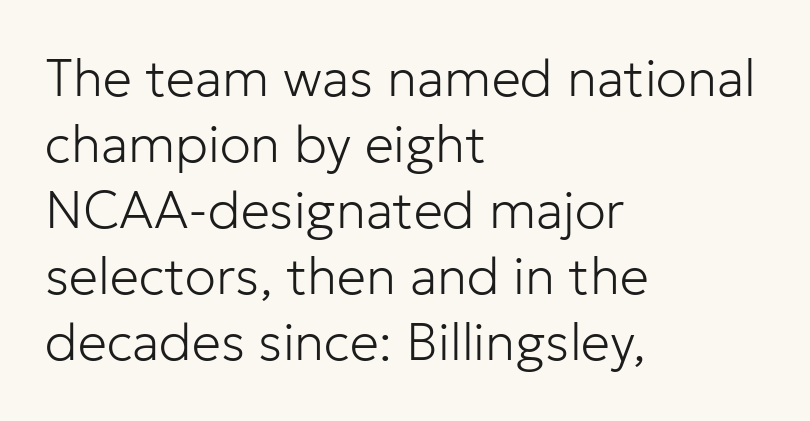
{"serif": "no", "italic": "no", "bold": "no", "weight": "light", "width": "normal", "stroke_contrast": "low", "x_height": "medium", "monospaced": "no", "underline": "no", "align": "left", "line_spacing": "normal", "line_spacing_ratio": 1.27, "letter_spacing": "normal", "letter_spacing_em": 0.0, "glyph_px": 52}
